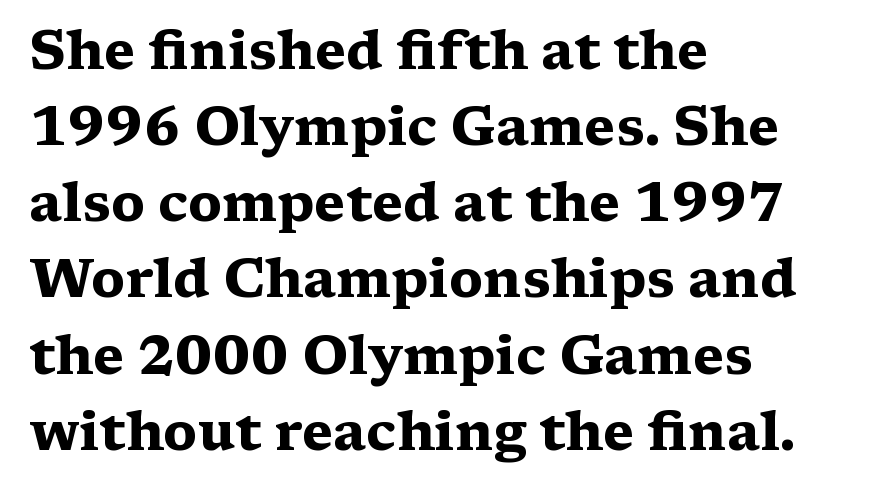
The image shows 54 px heavy, wide serif type, upright; set left-aligned, normal line spacing (1.41x), normal letter spacing, not underlined; medium stroke contrast and a medium x-height.
